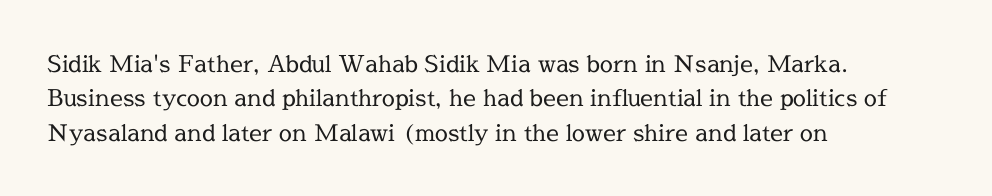
The image shows 23 px text type, upright; set left-aligned, normal line spacing (1.49x), normal letter spacing, not underlined.
